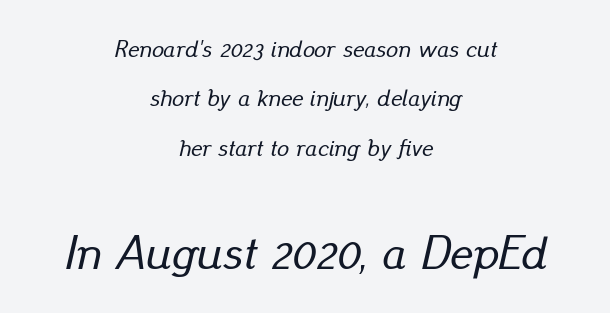
The image shows 48 px text type, italic (leaning right); set centered, loose line spacing (2.06x), normal letter spacing, not underlined; the second (bottom) block is 2.0x larger; low stroke contrast and a small x-height.
